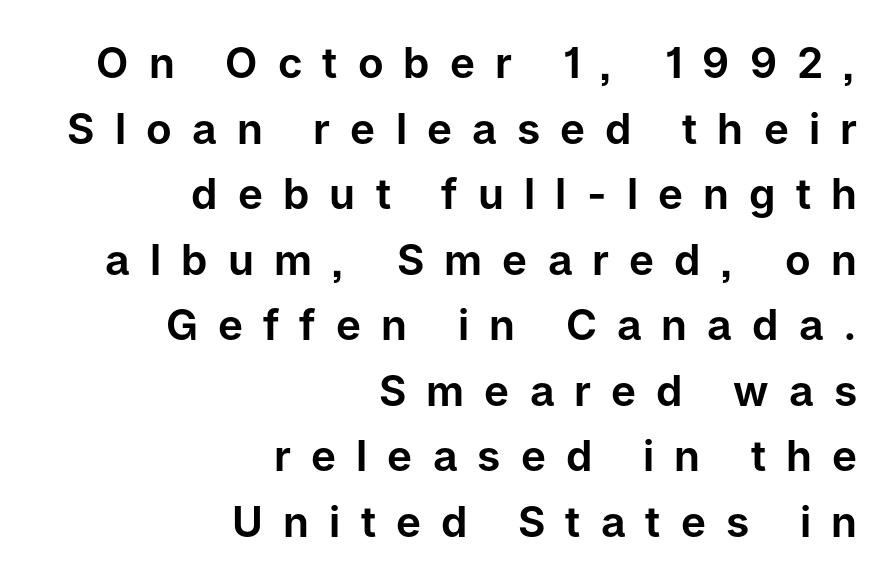
Q: Is the text italic (slanted)? A: No, it is upright.
Q: Is the typeface a serif or a sans-serif typeface? A: Sans-serif.
Q: Is the text underlined? A: No.
Q: How is the paragraph aligned? A: Right-aligned.
Q: Is the spacing between letters normal or unusually wide? A: Unusually wide.
Q: Is the spacing between lines tight, normal or loose? A: Normal.
Q: Width (condensed, normal, or wide)? A: Normal.
Q: Stroke contrast? A: Low.
Q: x-height? A: Medium.
Q: Monospaced? A: No.
